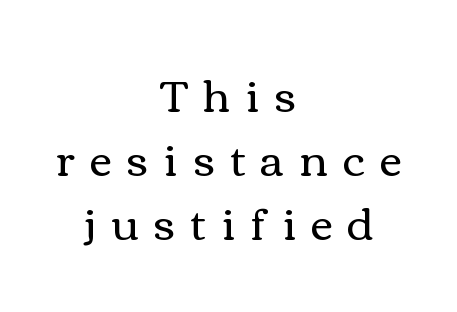
The image shows 44 px regular-weight, wide type, upright; set centered, normal line spacing (1.45x), unusually wide letter spacing (+0.34 em), not underlined; medium stroke contrast and a medium x-height.
